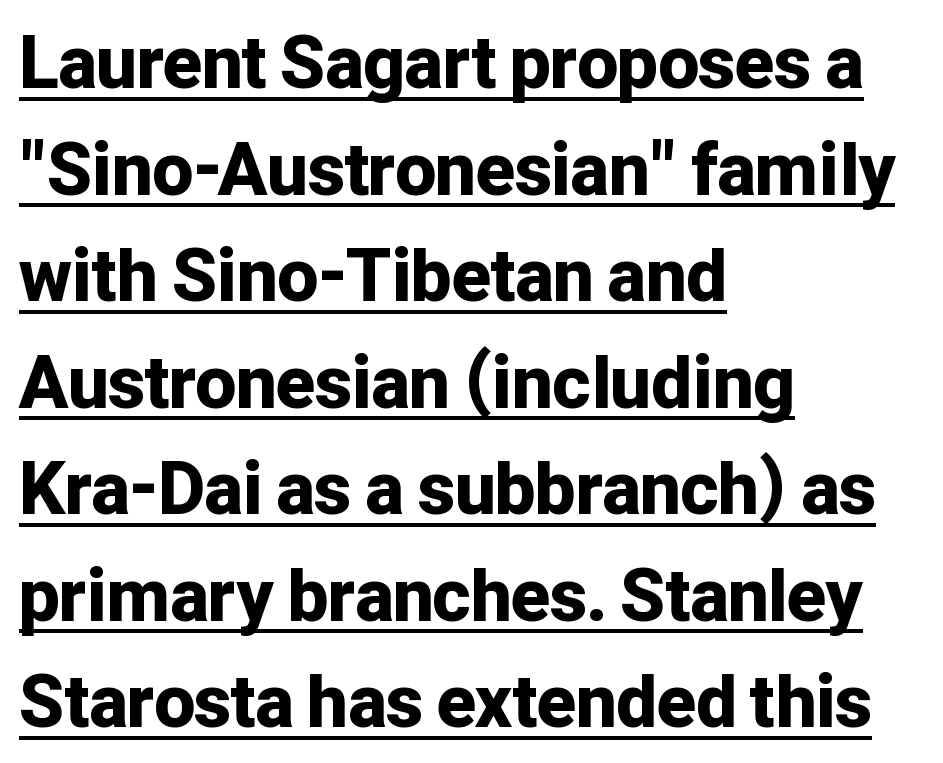
{"serif": "no", "italic": "no", "bold": "yes", "weight": "bold", "width": "normal", "stroke_contrast": "low", "x_height": "medium", "monospaced": "no", "underline": "yes", "align": "left", "line_spacing": "normal", "line_spacing_ratio": 1.48, "letter_spacing": "normal", "letter_spacing_em": 0.0, "glyph_px": 72}
